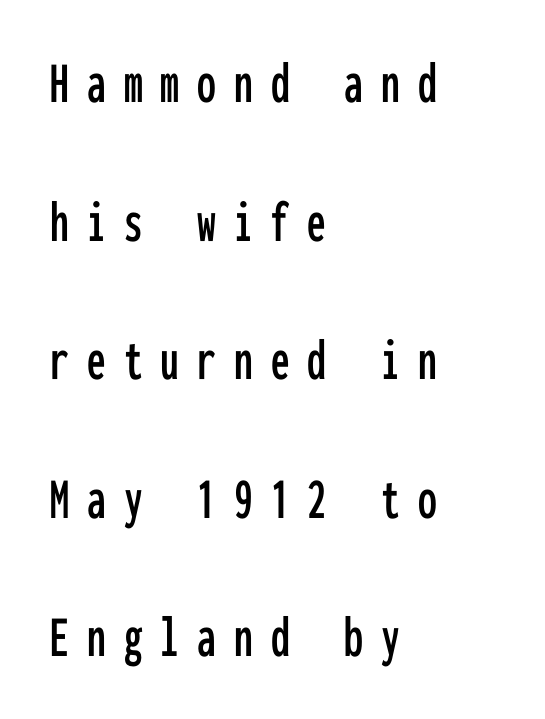
Q: Is the text italic (slanted)? A: No, it is upright.
Q: Is the typeface a serif or a sans-serif typeface? A: Sans-serif.
Q: Is the text underlined? A: No.
Q: How is the paragraph aligned? A: Left-aligned.
Q: Is the spacing between letters normal or unusually wide? A: Unusually wide.
Q: Is the spacing between lines tight, normal or loose? A: Loose.
Q: Width (condensed, normal, or wide)? A: Condensed.
Q: Stroke contrast? A: Low.
Q: x-height? A: Medium.
Q: Monospaced? A: Yes.
